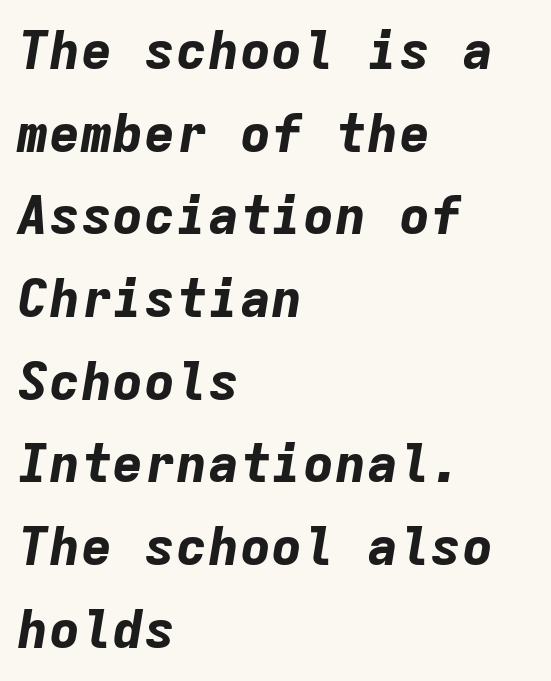
Think of a typewriter: that constant character pitch is what you see here. How heavy is the stroke? Heavy — this is a bold. There is no visible air inserted between adjacent glyphs. Horizontal alignment here is leftward, the default for most running prose. Notice how the stems are inclined rather than vertical — that's the hallmark of italics.
